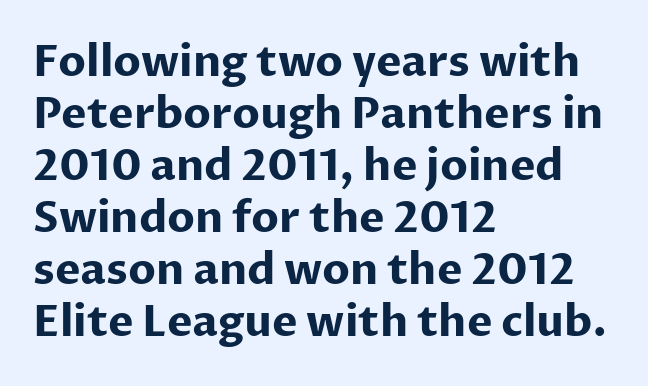
Q: Is the text bold? A: Yes.
Q: Is the text italic (slanted)? A: No, it is upright.
Q: Is the typeface a serif or a sans-serif typeface? A: Sans-serif.
Q: Is the text underlined? A: No.
Q: How is the paragraph aligned? A: Left-aligned.
Q: Is the spacing between letters normal or unusually wide? A: Normal.
Q: Width (condensed, normal, or wide)? A: Normal.
Q: Stroke contrast? A: Low.
Q: x-height? A: Medium.
Q: Monospaced? A: No.
